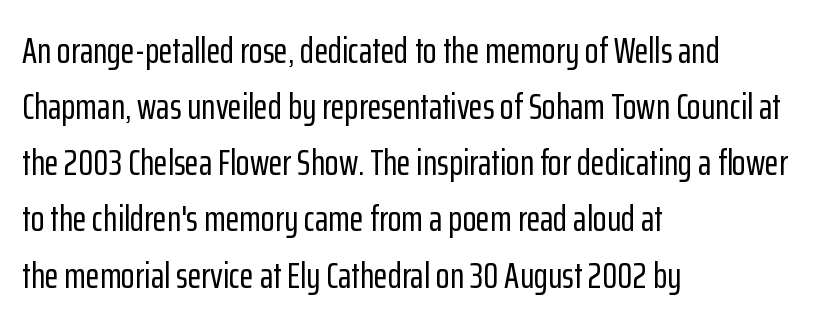
The image shows 36 px condensed sans-serif type, upright; set left-aligned, normal line spacing (1.56x), normal letter spacing, not underlined; low stroke contrast and a medium x-height.
